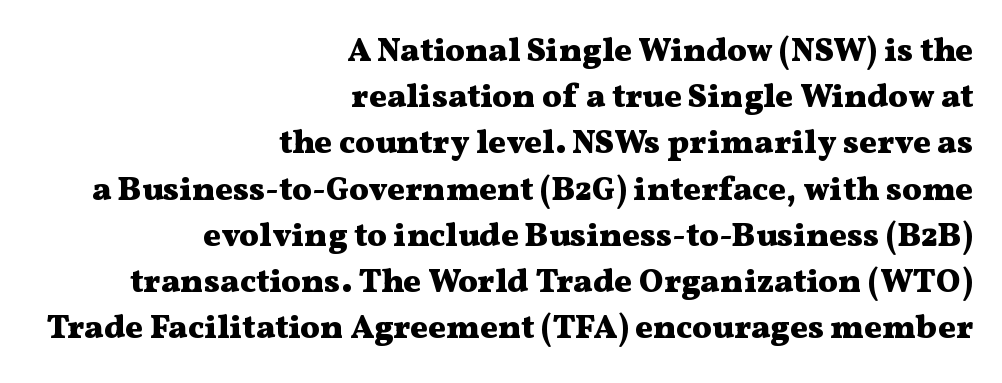
Q: Is the text bold? A: Yes.
Q: Is the text italic (slanted)? A: No, it is upright.
Q: Is the typeface a serif or a sans-serif typeface? A: Serif.
Q: Is the text underlined? A: No.
Q: How is the paragraph aligned? A: Right-aligned.
Q: Is the spacing between letters normal or unusually wide? A: Normal.
Q: Is the spacing between lines tight, normal or loose? A: Normal.
Q: Width (condensed, normal, or wide)? A: Wide.
Q: Stroke contrast? A: Medium.
Q: x-height? A: Medium.
Q: Monospaced? A: No.
